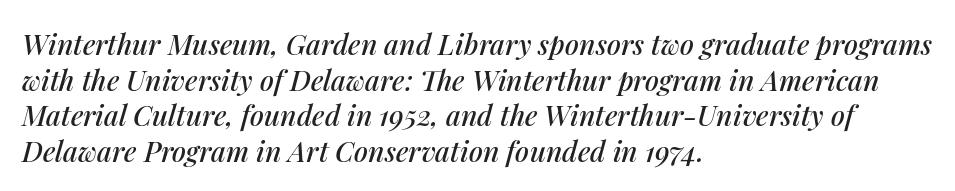
{"italic": "yes", "lean": "right", "slant_degrees": 14, "width": "normal", "stroke_contrast": "medium", "x_height": "medium", "monospaced": "no", "underline": "no", "align": "left", "line_spacing": "normal", "line_spacing_ratio": 1.27, "letter_spacing": "normal", "letter_spacing_em": 0.0, "glyph_px": 28}
